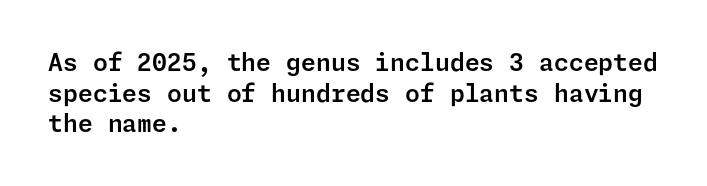
The image shows 24 px text type, upright; set left-aligned, normal line spacing (1.28x), normal letter spacing, not underlined.
